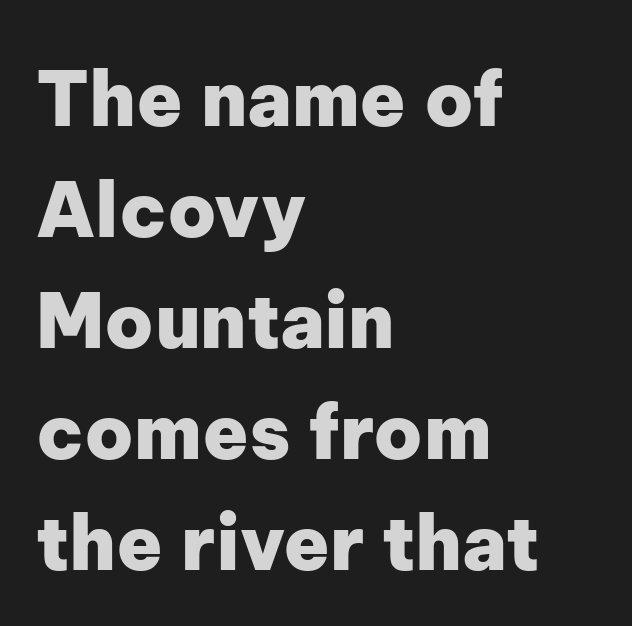
Q: Is the text bold? A: Yes.
Q: Is the text italic (slanted)? A: No, it is upright.
Q: Is the typeface a serif or a sans-serif typeface? A: Sans-serif.
Q: Is the text underlined? A: No.
Q: How is the paragraph aligned? A: Left-aligned.
Q: Is the spacing between letters normal or unusually wide? A: Normal.
Q: Is the spacing between lines tight, normal or loose? A: Normal.
Q: Width (condensed, normal, or wide)? A: Normal.
Q: Stroke contrast? A: Low.
Q: x-height? A: Medium.
Q: Monospaced? A: No.
